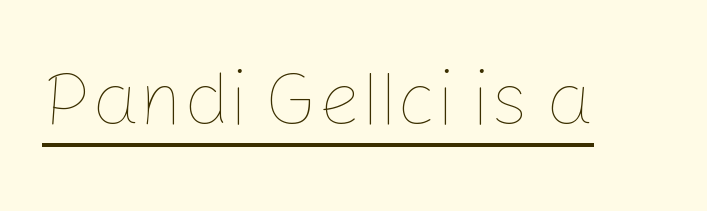
{"italic": "no", "bold": "no", "weight": "thin", "width": "normal", "stroke_contrast": "low", "x_height": "medium", "monospaced": "no", "underline": "yes", "letter_spacing": "normal", "letter_spacing_em": 0.0, "glyph_px": 76}
